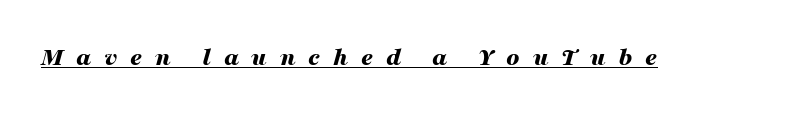
{"italic": "yes", "lean": "right", "slant_degrees": 16, "bold": "yes", "underline": "yes", "letter_spacing": "wide", "letter_spacing_em": 0.49, "glyph_px": 26}
